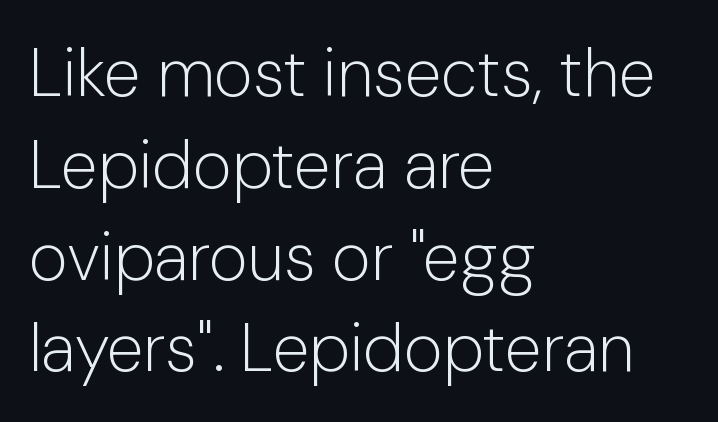
{"serif": "no", "italic": "no", "bold": "no", "weight": "light", "width": "normal", "stroke_contrast": "low", "x_height": "medium", "monospaced": "no", "underline": "no", "align": "left", "line_spacing": "normal", "line_spacing_ratio": 1.37, "letter_spacing": "normal", "letter_spacing_em": 0.0, "glyph_px": 67}
